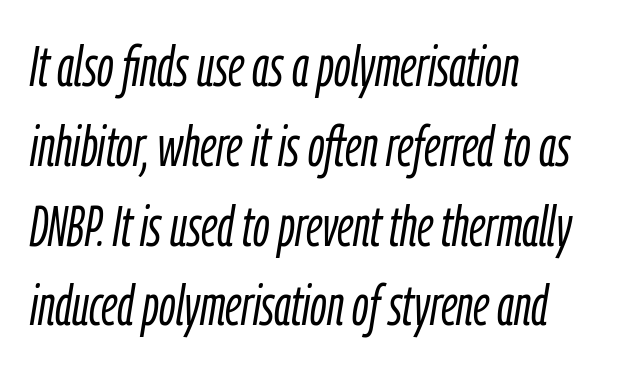
The image shows 57 px light, condensed type, italic (leaning right); set left-aligned, normal line spacing (1.4x), normal letter spacing, not underlined; low stroke contrast and a medium x-height.
